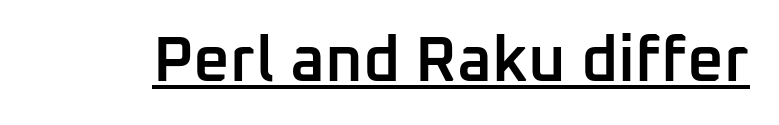
{"serif": "no", "italic": "no", "bold": "semi", "weight": "semibold", "width": "normal", "stroke_contrast": "low", "x_height": "medium", "monospaced": "no", "underline": "yes", "letter_spacing": "normal", "letter_spacing_em": 0.0, "glyph_px": 64}
